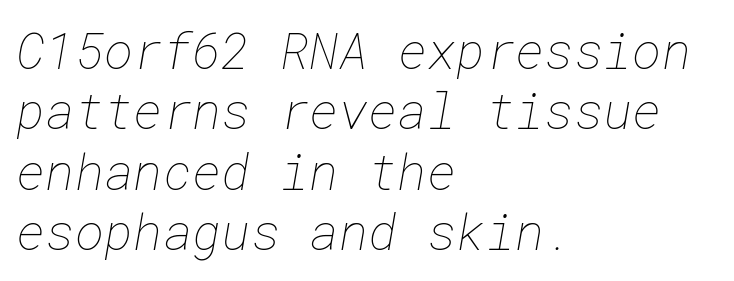
Q: Is the text bold? A: No.
Q: Is the text underlined? A: No.
Q: How is the paragraph aligned? A: Left-aligned.
Q: Is the spacing between letters normal or unusually wide? A: Normal.
Q: Width (condensed, normal, or wide)? A: Normal.
Q: Stroke contrast? A: Low.
Q: x-height? A: Medium.
